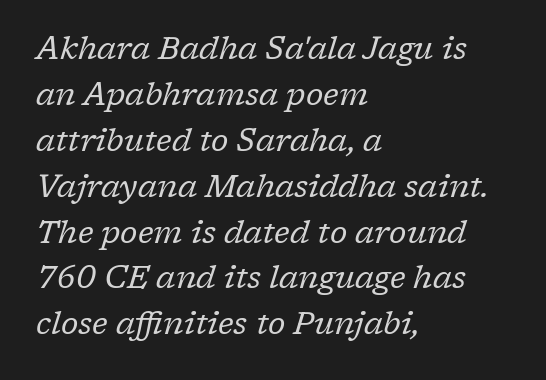
The image shows 31 px regular-weight serif type, italic (leaning right); set left-aligned, normal line spacing (1.48x), normal letter spacing, not underlined; low stroke contrast and a medium x-height.
